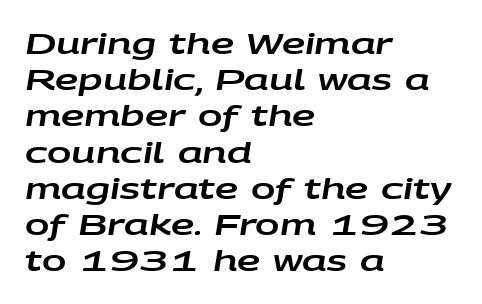
Q: Is the text italic (slanted)? A: Yes, it leans right by about 9 degrees.
Q: Is the text underlined? A: No.
Q: How is the paragraph aligned? A: Left-aligned.
Q: Is the spacing between letters normal or unusually wide? A: Normal.
Q: Is the spacing between lines tight, normal or loose? A: Normal.
Q: Width (condensed, normal, or wide)? A: Wide.
Q: Stroke contrast? A: Low.
Q: x-height? A: Large.
Q: Monospaced? A: No.
